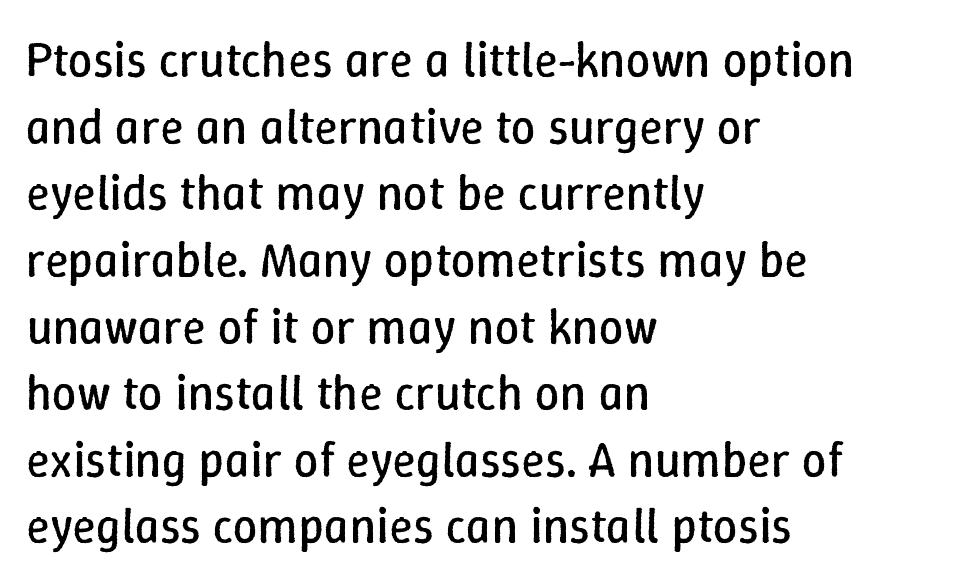
{"italic": "no", "bold": "no", "weight": "regular", "width": "normal", "stroke_contrast": "low", "x_height": "medium", "monospaced": "no", "underline": "no", "align": "left", "line_spacing": "normal", "line_spacing_ratio": 1.36, "letter_spacing": "normal", "letter_spacing_em": 0.0, "glyph_px": 49}
